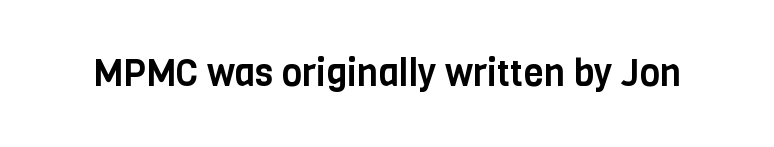
The image shows 37 px condensed sans-serif type, upright; set normal letter spacing, not underlined; low stroke contrast and a large x-height.
